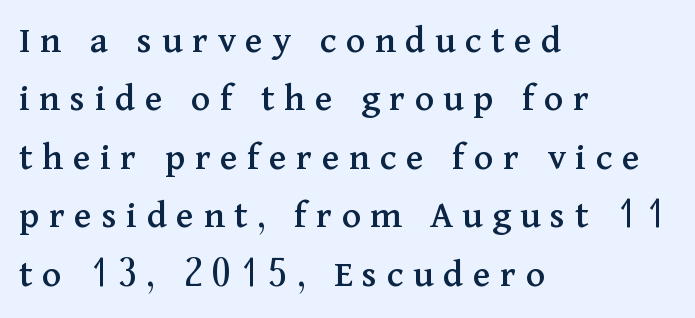
{"serif": "yes", "italic": "no", "width": "normal", "stroke_contrast": "medium", "x_height": "medium", "monospaced": "no", "underline": "no", "align": "left", "line_spacing": "normal", "line_spacing_ratio": 1.46, "letter_spacing": "wide", "letter_spacing_em": 0.24, "glyph_px": 40}
